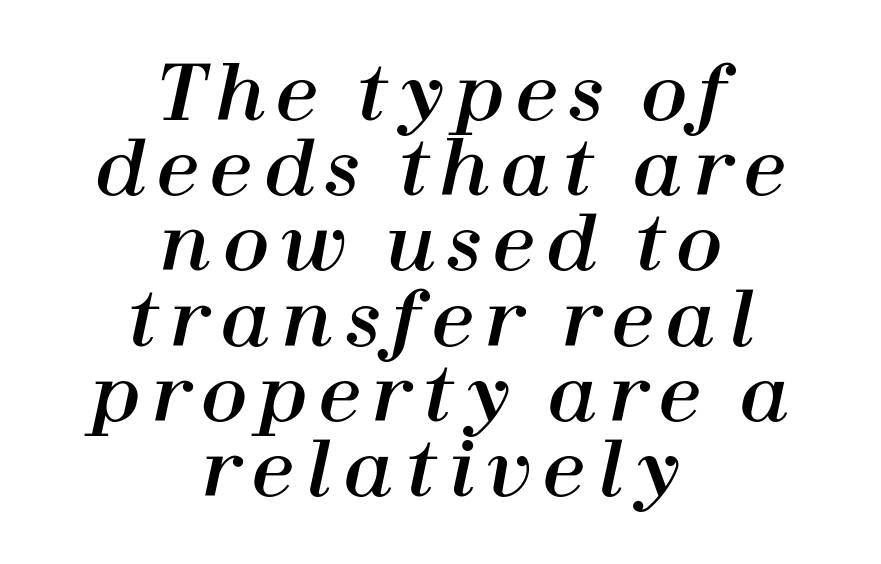
{"italic": "yes", "lean": "right", "slant_degrees": 12, "width": "normal", "stroke_contrast": "high", "x_height": "medium", "monospaced": "no", "underline": "no", "align": "center", "line_spacing": "tight", "line_spacing_ratio": 0.99, "glyph_px": 76}
